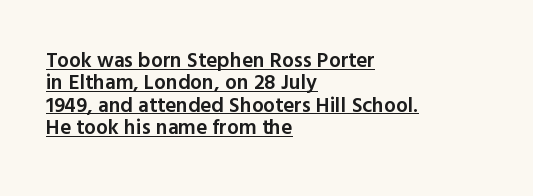
Is there an underline? Yes — a line sits under the letters. The letters sit at their default tracking, neither squeezed nor spread. A roman cut, with each character standing at attention. The vertical gap from one line to the next is small.
